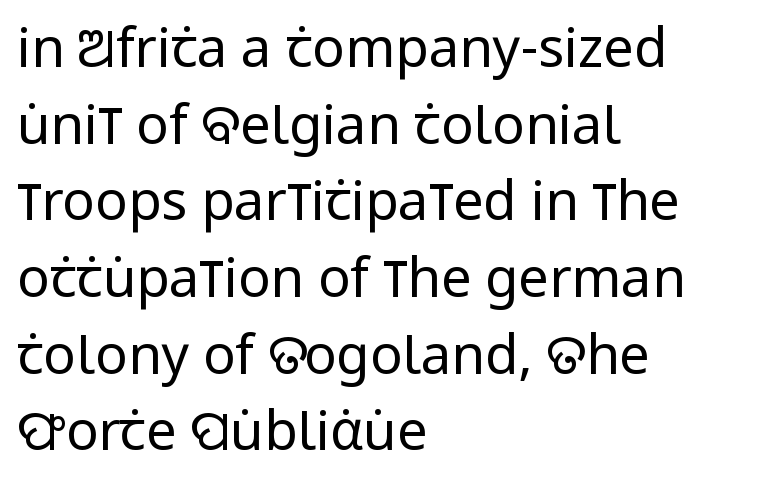
{"serif": "no", "italic": "no", "bold": "no", "weight": "regular", "width": "condensed", "stroke_contrast": "low", "x_height": "large", "monospaced": "no", "underline": "no", "align": "left", "line_spacing": "normal", "line_spacing_ratio": 1.42, "letter_spacing": "normal", "letter_spacing_em": 0.0, "glyph_px": 54}
